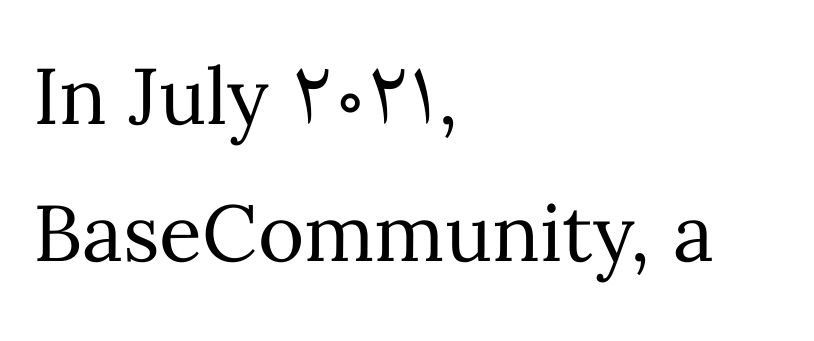
{"italic": "no", "bold": "no", "weight": "regular", "width": "normal", "stroke_contrast": "medium", "x_height": "medium", "monospaced": "no", "underline": "no", "align": "left", "line_spacing_ratio": 1.73, "letter_spacing": "normal", "letter_spacing_em": 0.0, "glyph_px": 79}
